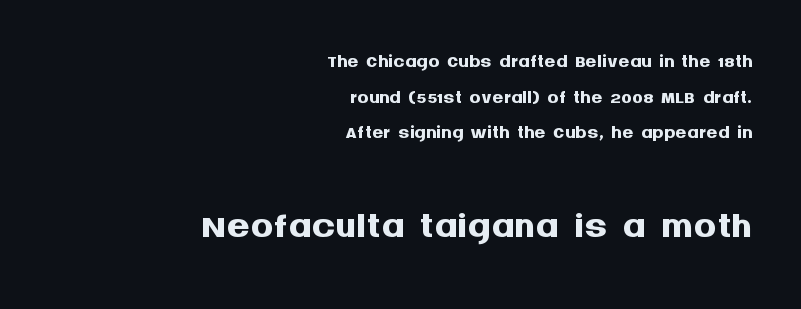
Q: Is the text bold? A: Yes.
Q: Is the text italic (slanted)? A: No, it is upright.
Q: Is the typeface a serif or a sans-serif typeface? A: Sans-serif.
Q: Is the text underlined? A: No.
Q: How is the paragraph aligned? A: Right-aligned.
Q: Is the spacing between letters normal or unusually wide? A: Normal.
Q: Is the spacing between lines tight, normal or loose? A: Normal.
Q: Which block of text is set in a larger size, the first (top) or the second (bottom)? A: The second (bottom) one.
Q: Width (condensed, normal, or wide)? A: Normal.
Q: Stroke contrast? A: Medium.
Q: x-height? A: Large.
Q: Monospaced? A: No.
